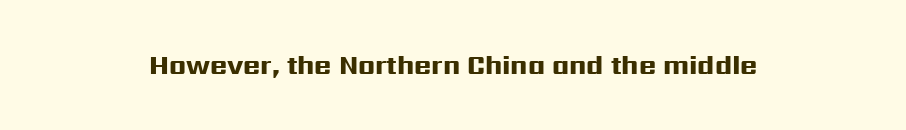
The image shows 26 px bold type, upright; set centered, normal letter spacing, not underlined.
